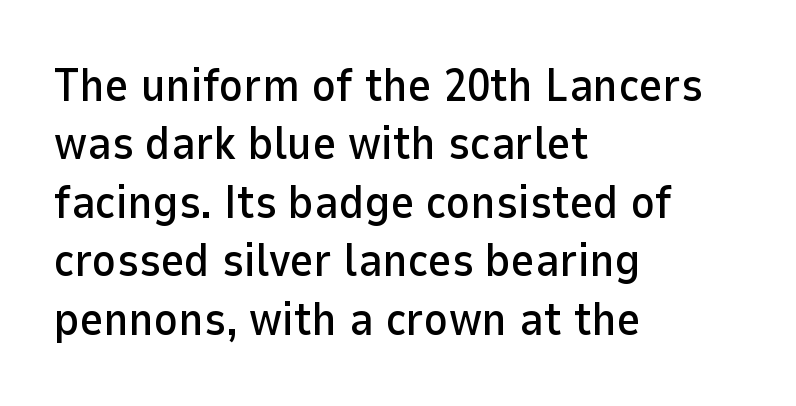
The image shows 46 px sans-serif type, upright; set left-aligned, normal line spacing (1.27x), normal letter spacing, not underlined; low stroke contrast and a medium x-height.
